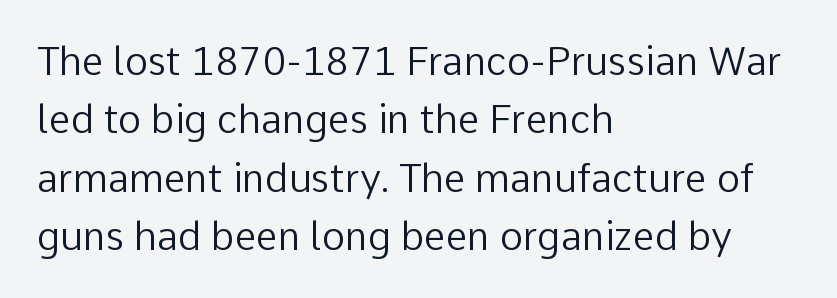
The image shows 39 px regular-weight sans-serif type, upright; set left-aligned, normal line spacing (1.5x), normal letter spacing, not underlined; low stroke contrast and a medium x-height.
